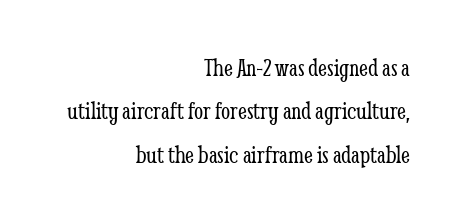
{"italic": "no", "bold": "no", "underline": "no", "align": "right", "line_spacing": "normal", "line_spacing_ratio": 1.67, "letter_spacing": "normal", "letter_spacing_em": 0.0, "glyph_px": 26}
